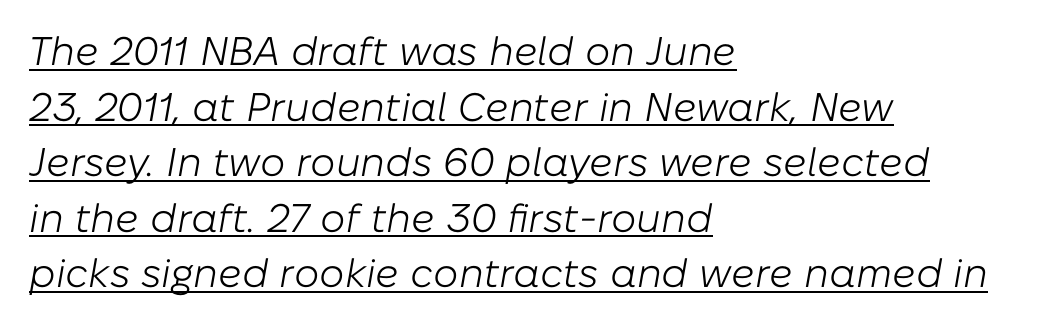
{"italic": "yes", "lean": "right", "slant_degrees": 10, "bold": "no", "weight": "light", "width": "normal", "stroke_contrast": "low", "x_height": "medium", "monospaced": "no", "underline": "yes", "align": "left", "line_spacing": "normal", "line_spacing_ratio": 1.39, "letter_spacing": "normal", "letter_spacing_em": 0.0, "glyph_px": 40}
